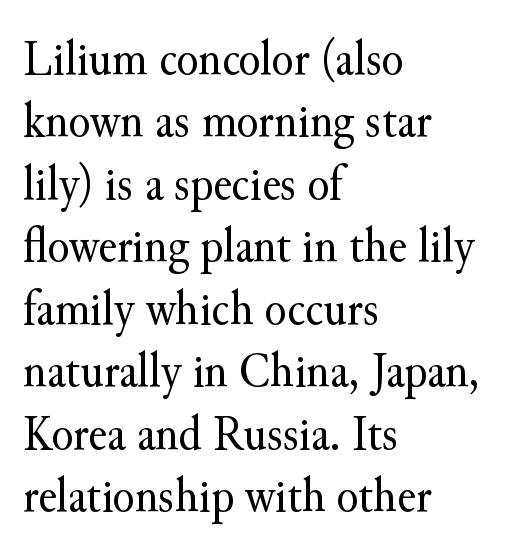
The image shows 50 px regular-weight serif type, upright; set left-aligned, normal line spacing (1.25x), normal letter spacing, not underlined; medium stroke contrast and a small x-height.
